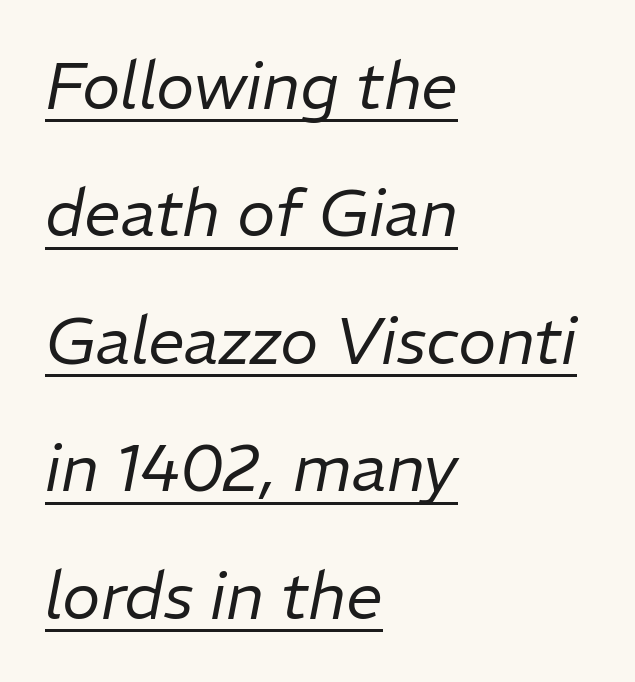
Compared with ordinary roman type, these characters are visibly tilted. Students, observe the line beneath the letters — that is underlining. Spacing verdict: proportional, widths tailored to each character. Each new line begins a long way beneath the previous one. Weight: in the light-to-regular range.
